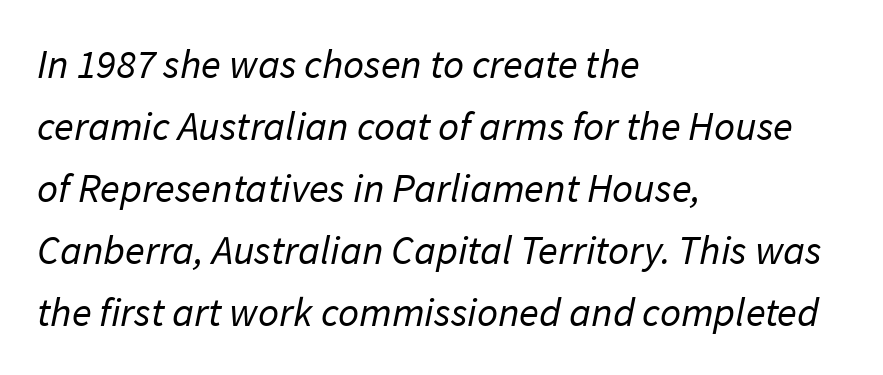
{"serif": "no", "bold": "no", "weight": "regular", "width": "normal", "stroke_contrast": "low", "x_height": "medium", "monospaced": "no", "underline": "no", "align": "left", "line_spacing": "normal", "line_spacing_ratio": 1.51, "letter_spacing": "normal", "letter_spacing_em": 0.0, "glyph_px": 41}
